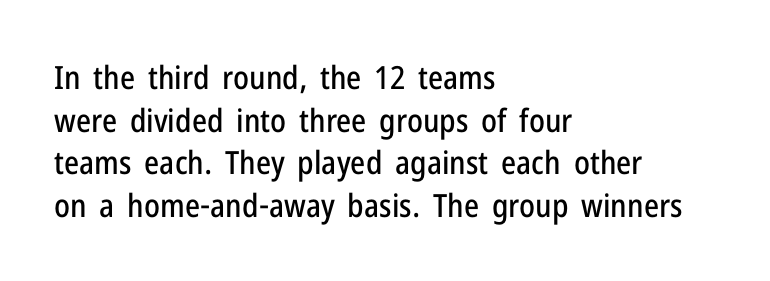
Q: Is the text italic (slanted)? A: No, it is upright.
Q: Is the typeface a serif or a sans-serif typeface? A: Sans-serif.
Q: Is the text underlined? A: No.
Q: How is the paragraph aligned? A: Left-aligned.
Q: Is the spacing between letters normal or unusually wide? A: Normal.
Q: Is the spacing between lines tight, normal or loose? A: Normal.
Q: Width (condensed, normal, or wide)? A: Condensed.
Q: Stroke contrast? A: Low.
Q: x-height? A: Medium.
Q: Monospaced? A: No.
